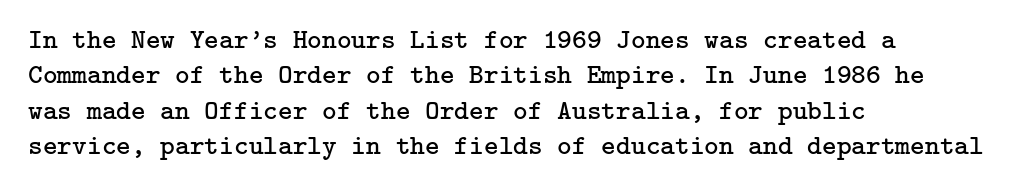
The image shows 28 px regular-weight serif type, upright; set left-aligned, normal line spacing (1.26x), normal letter spacing, not underlined; low stroke contrast and a medium x-height.
